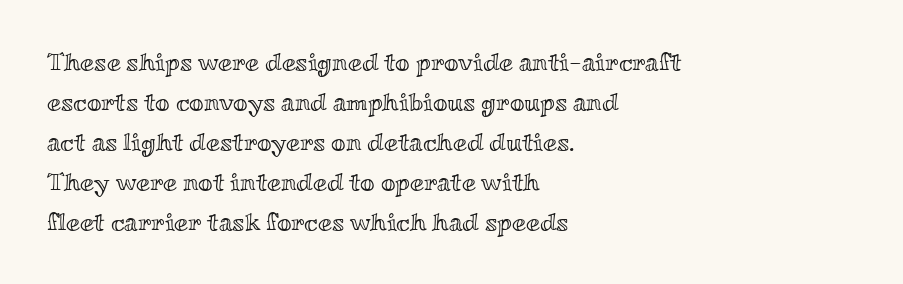
The lines are quadded left. Italic? Not at all — the glyphs are vertical. Interline gaps are of average width in this sample. Each row of text sits above clean, open space. These lines keep a tight, regular rhythm from letter to letter.
